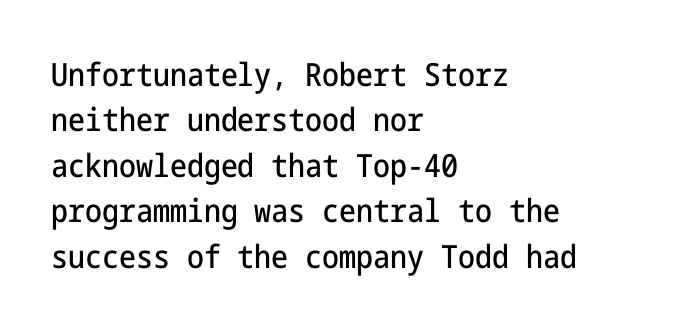
Q: Is the text italic (slanted)? A: No, it is upright.
Q: Is the typeface a serif or a sans-serif typeface? A: Sans-serif.
Q: Is the text underlined? A: No.
Q: How is the paragraph aligned? A: Left-aligned.
Q: Is the spacing between letters normal or unusually wide? A: Normal.
Q: Is the spacing between lines tight, normal or loose? A: Normal.
Q: Width (condensed, normal, or wide)? A: Condensed.
Q: Stroke contrast? A: Low.
Q: x-height? A: Medium.
